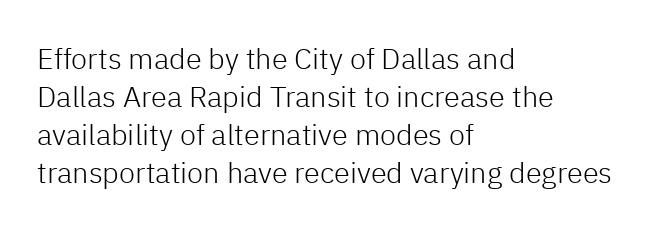
Q: Is the text bold? A: No.
Q: Is the text italic (slanted)? A: No, it is upright.
Q: Is the typeface a serif or a sans-serif typeface? A: Sans-serif.
Q: Is the text underlined? A: No.
Q: How is the paragraph aligned? A: Left-aligned.
Q: Is the spacing between letters normal or unusually wide? A: Normal.
Q: Is the spacing between lines tight, normal or loose? A: Normal.
Q: Width (condensed, normal, or wide)? A: Normal.
Q: Stroke contrast? A: Low.
Q: x-height? A: Medium.
Q: Monospaced? A: No.
